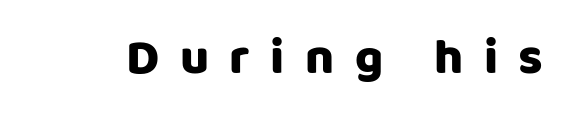
The image shows 50 px sans-serif type, upright; set unusually wide letter spacing (+0.41 em), not underlined; low stroke contrast and a large x-height.
